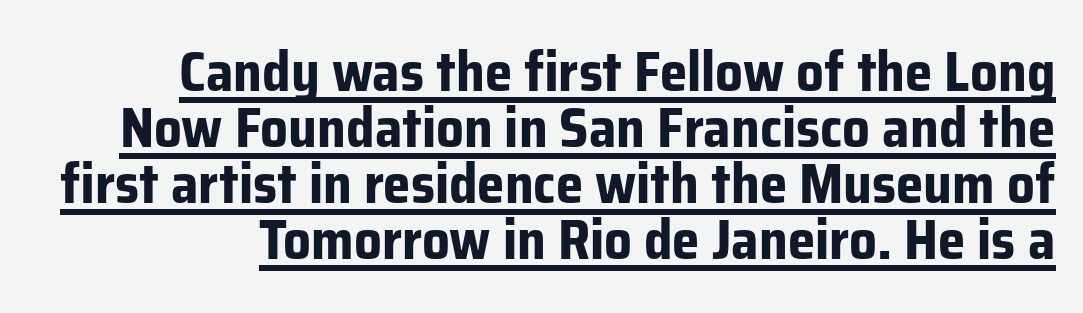
Q: Is the text bold? A: Yes.
Q: Is the text italic (slanted)? A: No, it is upright.
Q: Is the typeface a serif or a sans-serif typeface? A: Sans-serif.
Q: Is the text underlined? A: Yes.
Q: Is the spacing between letters normal or unusually wide? A: Normal.
Q: Is the spacing between lines tight, normal or loose? A: Tight.
Q: Width (condensed, normal, or wide)? A: Normal.
Q: Stroke contrast? A: Low.
Q: x-height? A: Medium.
Q: Monospaced? A: No.
